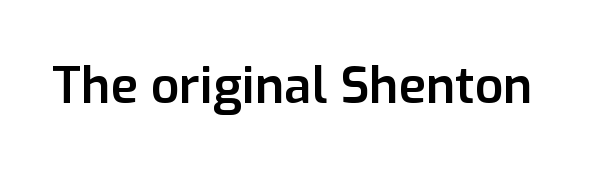
Q: Is the text bold? A: Semi-bold.
Q: Is the text italic (slanted)? A: No, it is upright.
Q: Is the typeface a serif or a sans-serif typeface? A: Sans-serif.
Q: Is the text underlined? A: No.
Q: Is the spacing between letters normal or unusually wide? A: Normal.
Q: Width (condensed, normal, or wide)? A: Normal.
Q: Stroke contrast? A: Low.
Q: x-height? A: Medium.
Q: Monospaced? A: No.
